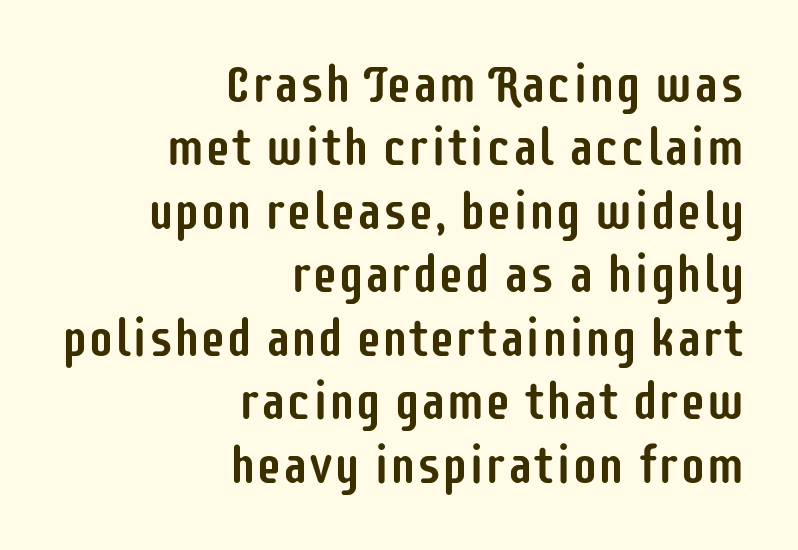
Type style note: lacks serifs. This is roman type, the default non-slanted kind. Each row of text sits above clean, open space. The rendering keeps characters at their native spacing. Think of a printed novel: that variable character pitch is what you see here. The text block is weighted toward the right margin, trailing off unevenly leftward.
